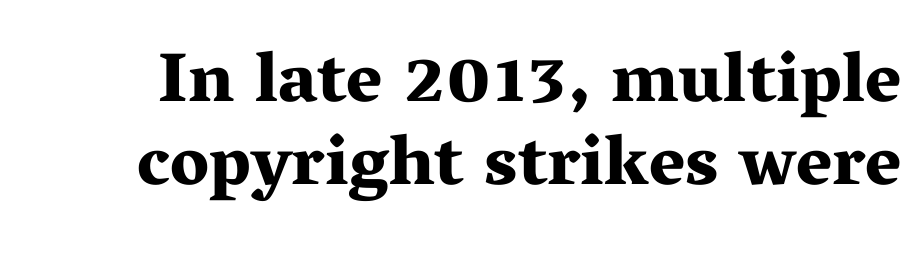
Q: Is the text bold? A: Yes.
Q: Is the text italic (slanted)? A: No, it is upright.
Q: Is the typeface a serif or a sans-serif typeface? A: Serif.
Q: Is the text underlined? A: No.
Q: Is the spacing between letters normal or unusually wide? A: Normal.
Q: Width (condensed, normal, or wide)? A: Wide.
Q: Stroke contrast? A: Medium.
Q: x-height? A: Medium.
Q: Monospaced? A: No.
